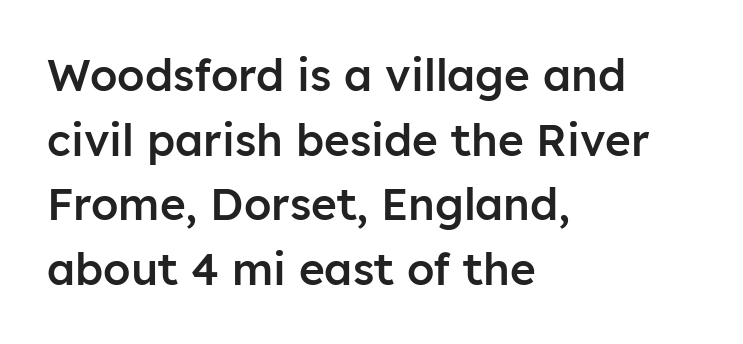
{"serif": "no", "italic": "no", "bold": "semi", "weight": "semibold", "width": "normal", "stroke_contrast": "low", "x_height": "medium", "monospaced": "no", "underline": "no", "align": "left", "line_spacing": "normal", "line_spacing_ratio": 1.47, "letter_spacing": "normal", "letter_spacing_em": 0.0, "glyph_px": 44}
